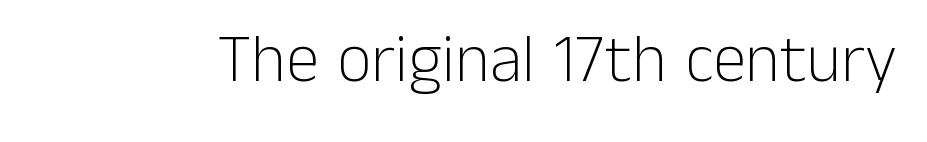
The font is comparable to plain body text, perhaps lighter. Underline: absent. A sans-serif font was chosen for this passage. This is the regular roman posture of the typeface.
